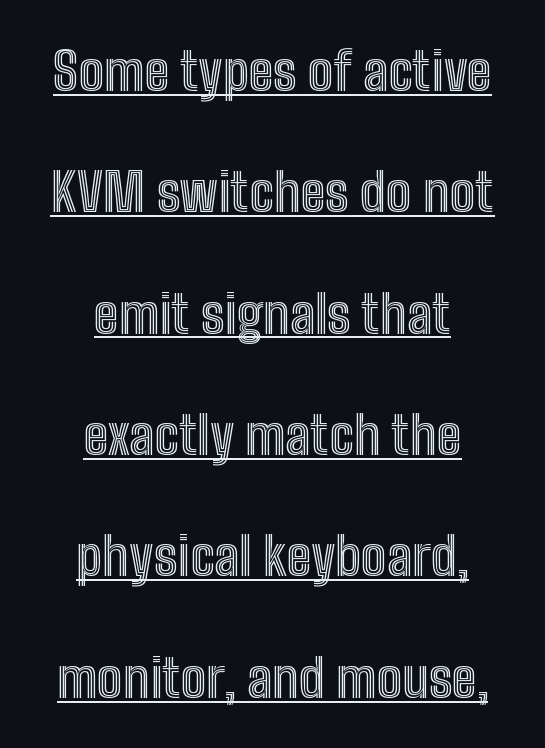
Q: Is the text italic (slanted)? A: No, it is upright.
Q: Is the text underlined? A: Yes.
Q: How is the paragraph aligned? A: Centered.
Q: Is the spacing between letters normal or unusually wide? A: Normal.
Q: Is the spacing between lines tight, normal or loose? A: Loose.
Q: Width (condensed, normal, or wide)? A: Condensed.
Q: x-height? A: Medium.
Q: Monospaced? A: No.
